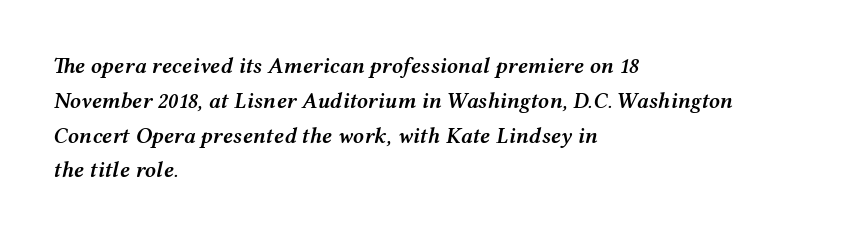
The image shows 22 px text type, italic (leaning right); set left-aligned, normal line spacing (1.58x), normal letter spacing, not underlined.
